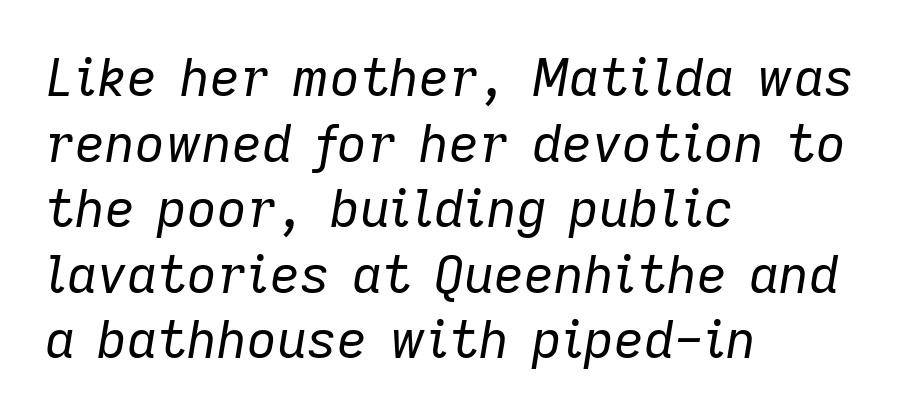
Q: Is the text bold? A: No.
Q: Is the text italic (slanted)? A: Yes, it leans right by about 9 degrees.
Q: Is the text underlined? A: No.
Q: How is the paragraph aligned? A: Left-aligned.
Q: Is the spacing between letters normal or unusually wide? A: Normal.
Q: Is the spacing between lines tight, normal or loose? A: Normal.
Q: Width (condensed, normal, or wide)? A: Normal.
Q: Stroke contrast? A: Low.
Q: x-height? A: Medium.
Q: Monospaced? A: No.
